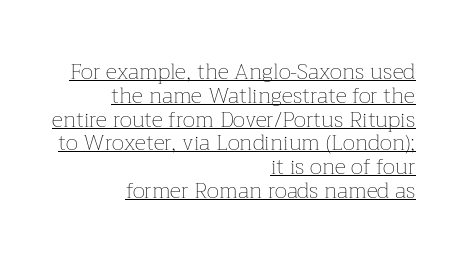
Decoration check: the copy is underlined. A student would call this right alignment; a typographer would say flush right, rag left. Students, observe: this is what under-led, compact text looks like. Tracking value appears to be zero — textbook default spacing. Stems and bowls with no extra thickness — not bold. These lines were composed using upright roman letters.
